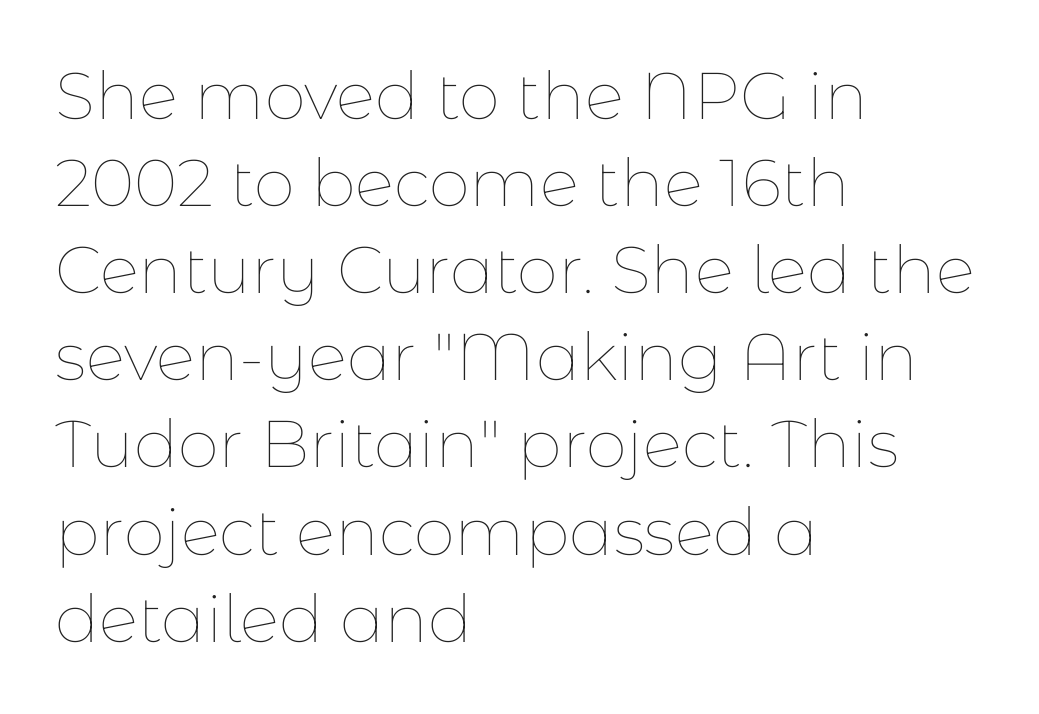
The image shows 66 px thin type, upright; set left-aligned, normal line spacing (1.32x), normal letter spacing, not underlined; low stroke contrast and a medium x-height.
